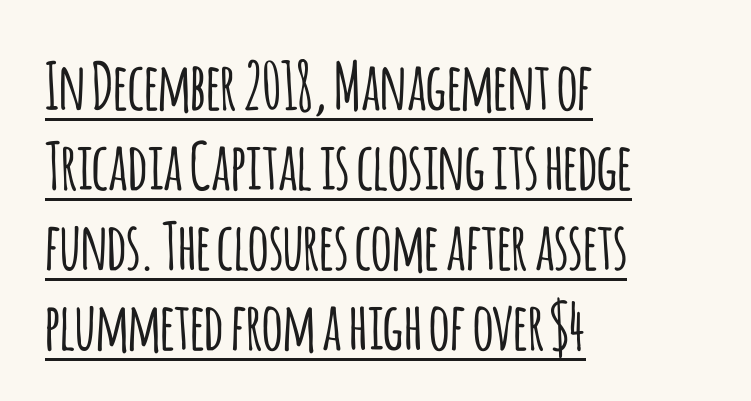
{"serif": "no", "italic": "no", "width": "condensed", "stroke_contrast": "low", "x_height": "large", "monospaced": "no", "underline": "yes", "align": "left", "line_spacing_ratio": 1.23, "letter_spacing": "normal", "letter_spacing_em": 0.0, "glyph_px": 65}
